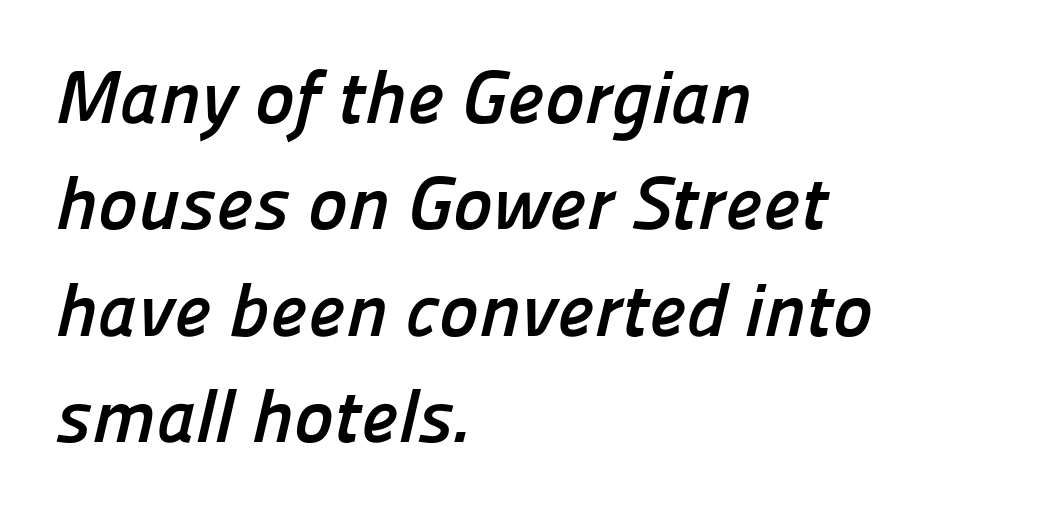
{"serif": "no", "bold": "yes", "weight": "semibold", "width": "normal", "stroke_contrast": "low", "x_height": "medium", "monospaced": "no", "underline": "no", "align": "left", "line_spacing": "normal", "line_spacing_ratio": 1.42, "letter_spacing": "normal", "letter_spacing_em": 0.0, "glyph_px": 75}
